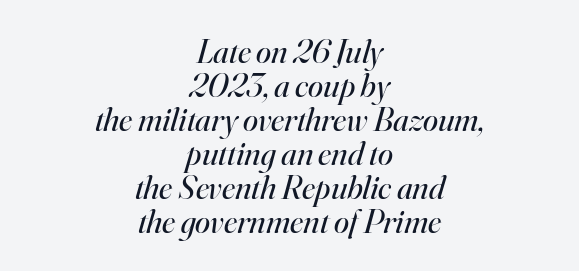
{"serif": "yes", "italic": "yes", "lean": "right", "slant_degrees": 16, "bold": "no", "weight": "regular", "width": "normal", "stroke_contrast": "high", "x_height": "small", "monospaced": "no", "underline": "no", "align": "center", "line_spacing": "tight", "line_spacing_ratio": 1.0, "letter_spacing": "normal", "letter_spacing_em": 0.0, "glyph_px": 34}
